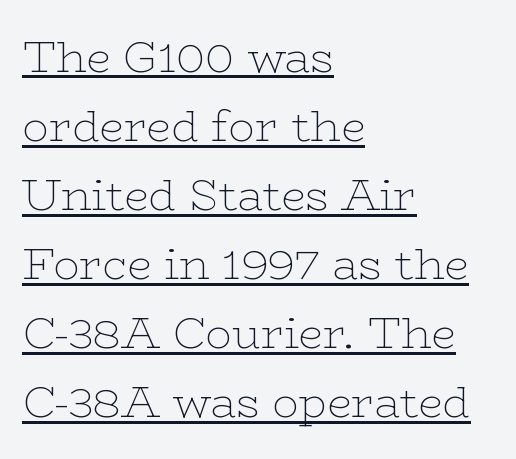
Layout note: lines flush left. Vertical stems look standard width or narrower in stroke. Think of a printed novel: that variable character pitch is what you see here. What's the leading like? Ordinary, nothing unusual. Regarding serifs, this sample has them. A rule runs beneath these lines of type.
